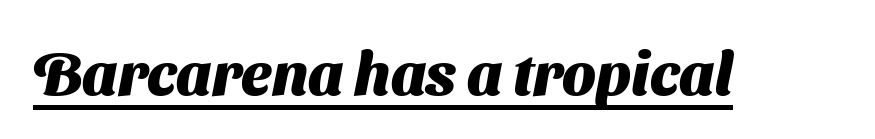
The passage shown is typeset with a sans-serif family. You could not count columns in this text — the font is proportionally spaced. The passage shown is underscored from start to finish. The strokes are fattened all the way to bold.
